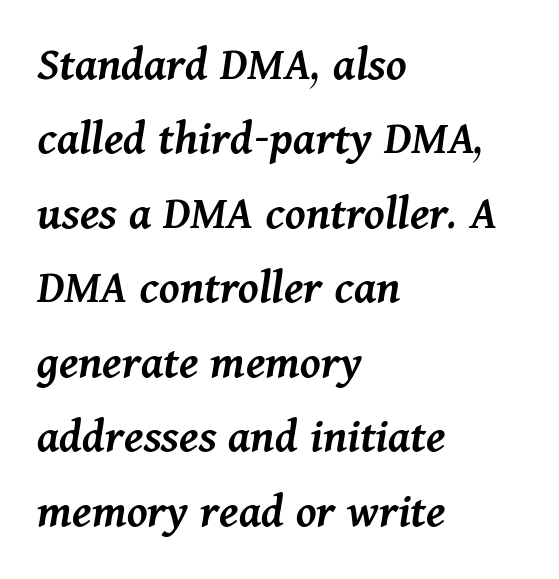
You can tell it's italic because the verticals aren't actually vertical. This rendering uses left alignment, leaving the right contour irregular. Varying glyph widths throughout — classic text-font behaviour. Reading down the column, the eye jumps a familiar distance to each next line. The letters are semibold — heavier than regular but short of a full bold.
